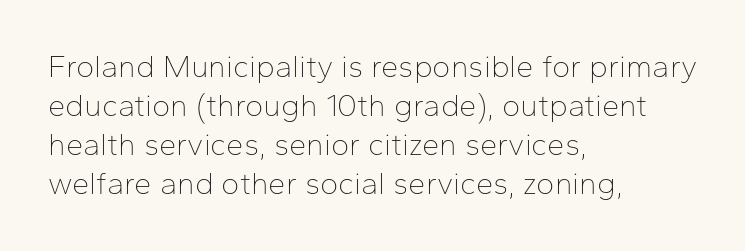
{"serif": "no", "italic": "no", "bold": "no", "weight": "thin", "width": "normal", "stroke_contrast": "low", "x_height": "medium", "monospaced": "no", "underline": "no", "align": "left", "line_spacing": "normal", "line_spacing_ratio": 1.26, "letter_spacing": "normal", "letter_spacing_em": 0.0, "glyph_px": 31}
